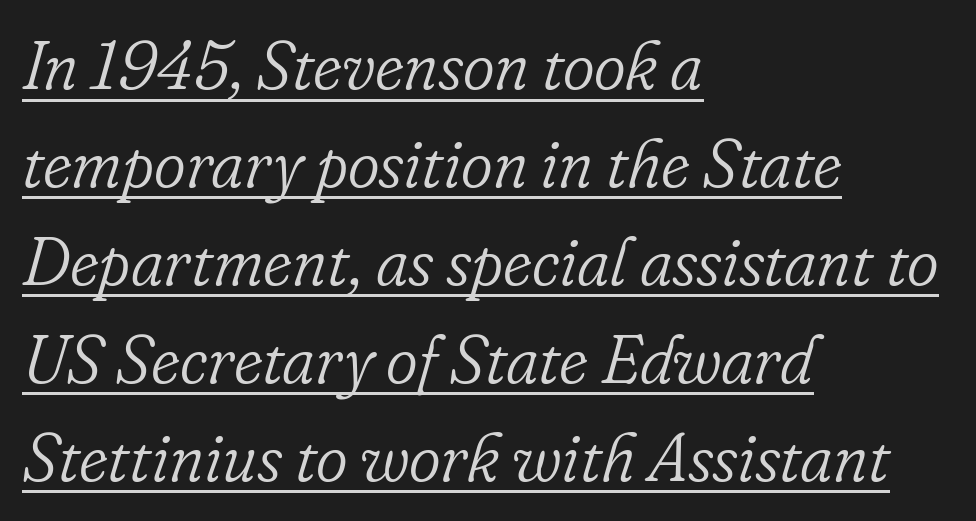
The image shows 68 px light serif type, italic (leaning right); set left-aligned, normal line spacing (1.44x), normal letter spacing, underlined; low stroke contrast and a small x-height.
